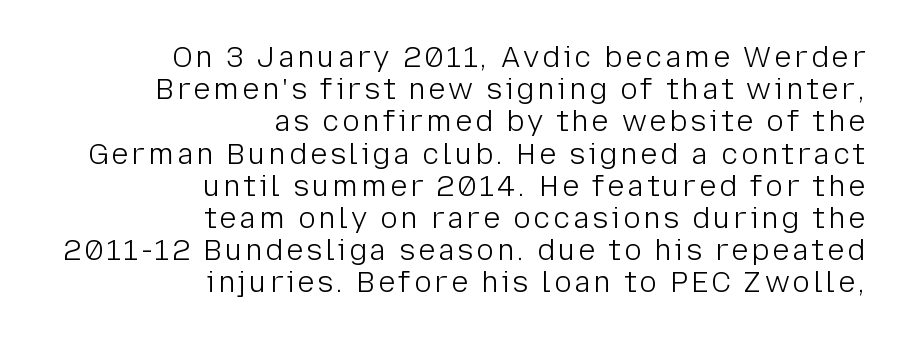
Q: Is the text bold? A: No.
Q: Is the text italic (slanted)? A: No, it is upright.
Q: Is the typeface a serif or a sans-serif typeface? A: Sans-serif.
Q: Is the text underlined? A: No.
Q: How is the paragraph aligned? A: Right-aligned.
Q: Is the spacing between lines tight, normal or loose? A: Tight.
Q: Width (condensed, normal, or wide)? A: Normal.
Q: Stroke contrast? A: Low.
Q: x-height? A: Medium.
Q: Monospaced? A: No.
